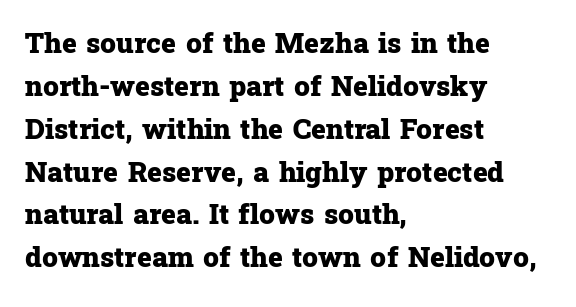
Q: Is the text bold? A: Yes.
Q: Is the text italic (slanted)? A: No, it is upright.
Q: Is the typeface a serif or a sans-serif typeface? A: Serif.
Q: Is the text underlined? A: No.
Q: How is the paragraph aligned? A: Left-aligned.
Q: Is the spacing between letters normal or unusually wide? A: Normal.
Q: Is the spacing between lines tight, normal or loose? A: Normal.
Q: Width (condensed, normal, or wide)? A: Normal.
Q: Stroke contrast? A: Low.
Q: x-height? A: Medium.
Q: Monospaced? A: No.
